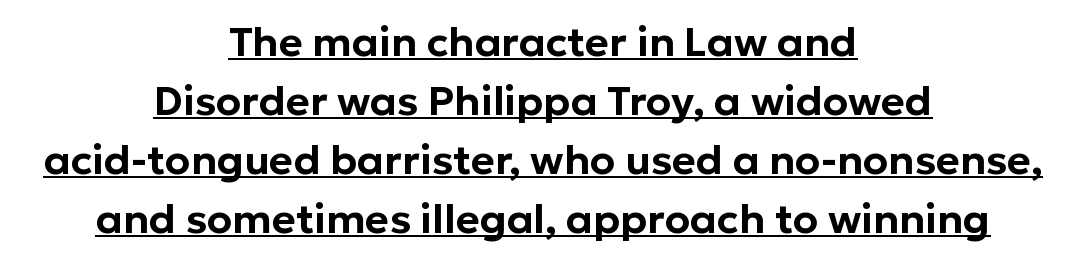
Standard letterfit; no display-style spreading of the glyphs. The string is rendered with underlining switched on. The letters advance in unequal steps, a hallmark of proportional type. The letters carry no serifs — their stems end cleanly without finishing strokes. Compared with a flush-left layout, this one balances lines on the center instead. The font's upright variant was chosen for this text.
